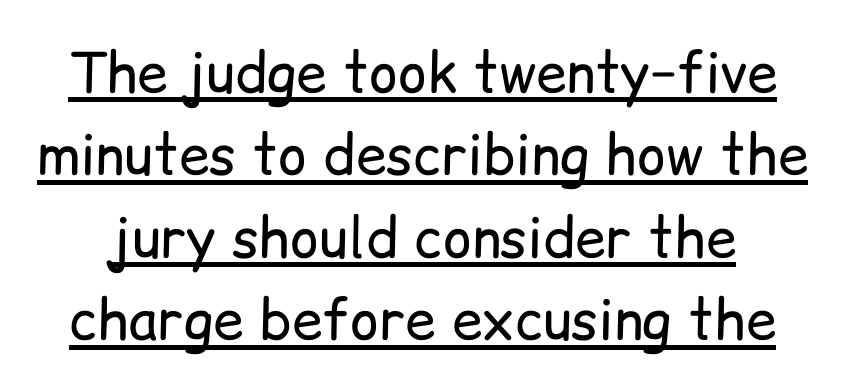
This sample keeps an unexceptional amount of space between lines. Serif or sans? Sans — the stroke terminals are bare. The glyphs are accompanied by a horizontal stroke just below them. Nobody touched the tracking dial on this one.
